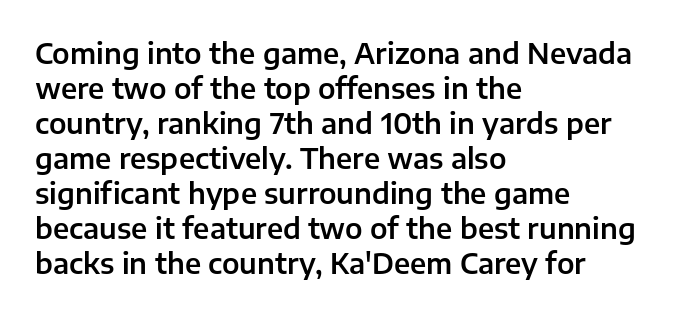
Note the varied advance widths — an 'i' is clearly narrower than an 'm'. Spacing between characters is what you'd get straight out of the box. Is this a sans? Yes — the strokes have no serifs. The line-height multiplier appears to be the usual default. You can tell it's not italic because the verticals are truly vertical.
